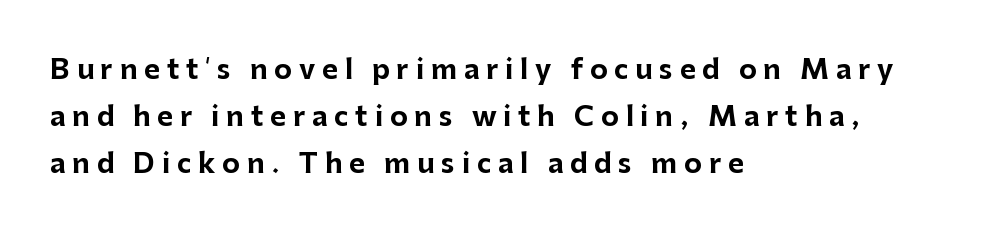
{"italic": "no", "bold": "yes", "underline": "no", "align": "left", "line_spacing_ratio": 1.75, "letter_spacing": "wide", "letter_spacing_em": 0.25, "glyph_px": 27}
